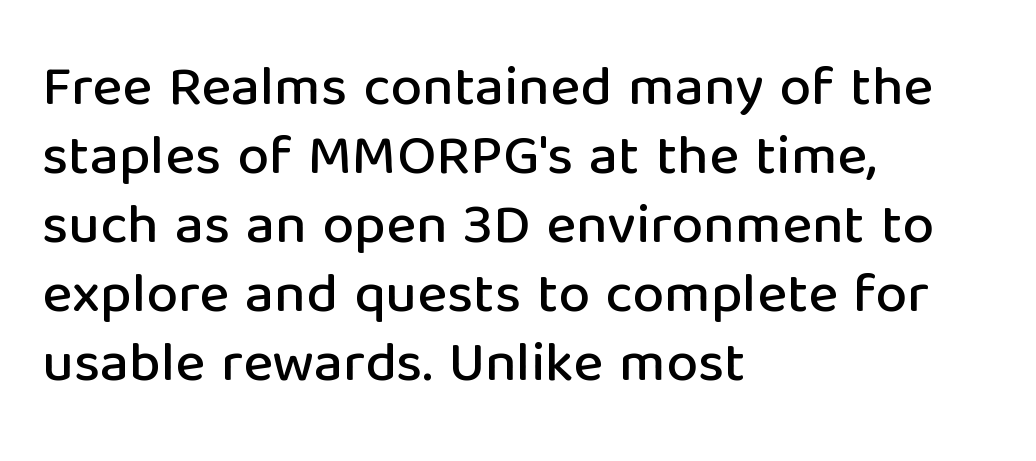
{"serif": "no", "italic": "no", "width": "normal", "stroke_contrast": "low", "x_height": "medium", "monospaced": "no", "underline": "no", "align": "left", "line_spacing_ratio": 1.21, "letter_spacing": "normal", "letter_spacing_em": 0.0, "glyph_px": 57}
